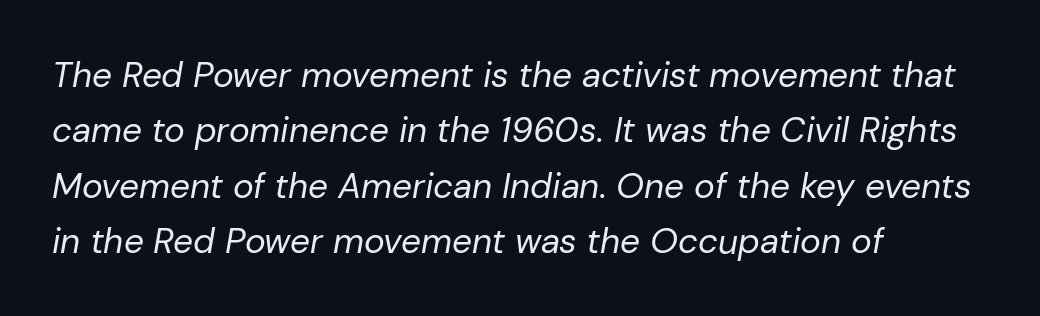
Note the varied advance widths — an 'i' is clearly narrower than an 'm'. The rows are spaced the way most documents space them. Slant detected: the letters are inclined. The baseline area is clear. Stem width sits at or under what a default text font uses. Glyph-to-glyph distance matches everyday printed text.
